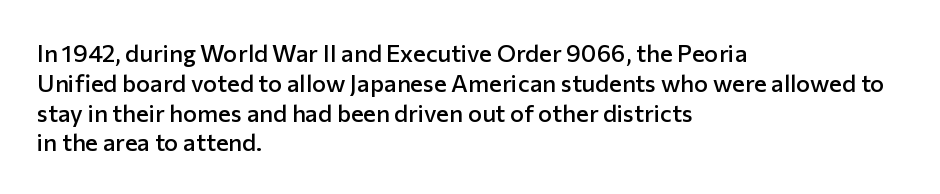
The image shows 24 px text type, upright; set left-aligned, line spacing 1.24x, normal letter spacing, not underlined.
